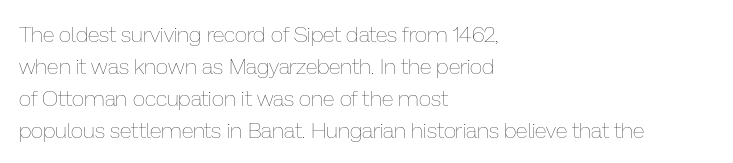
Q: Is the text bold? A: No.
Q: Is the text italic (slanted)? A: No, it is upright.
Q: Is the text underlined? A: No.
Q: How is the paragraph aligned? A: Left-aligned.
Q: Is the spacing between letters normal or unusually wide? A: Normal.
Q: Is the spacing between lines tight, normal or loose? A: Normal.
